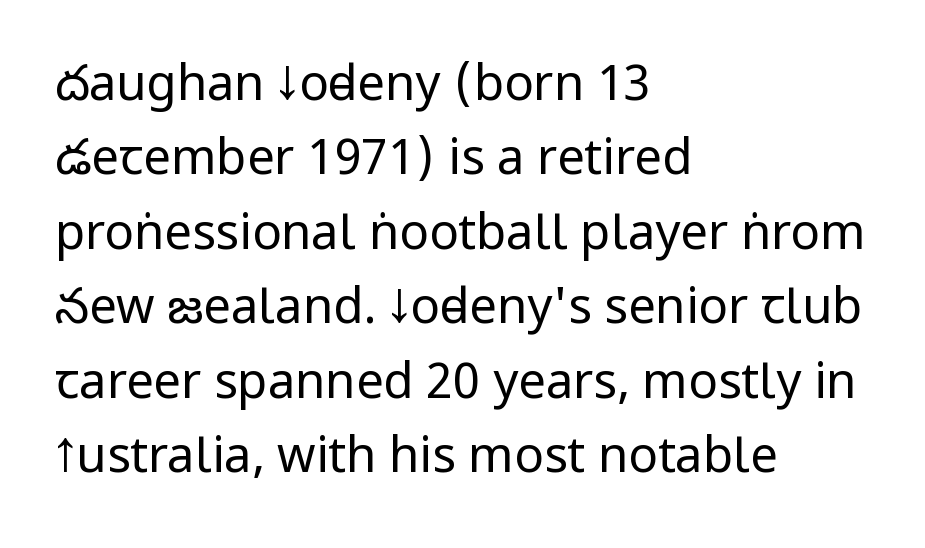
The image shows 49 px regular-weight, condensed sans-serif type, upright; set left-aligned, normal line spacing (1.52x), normal letter spacing, not underlined; low stroke contrast and a large x-height.
